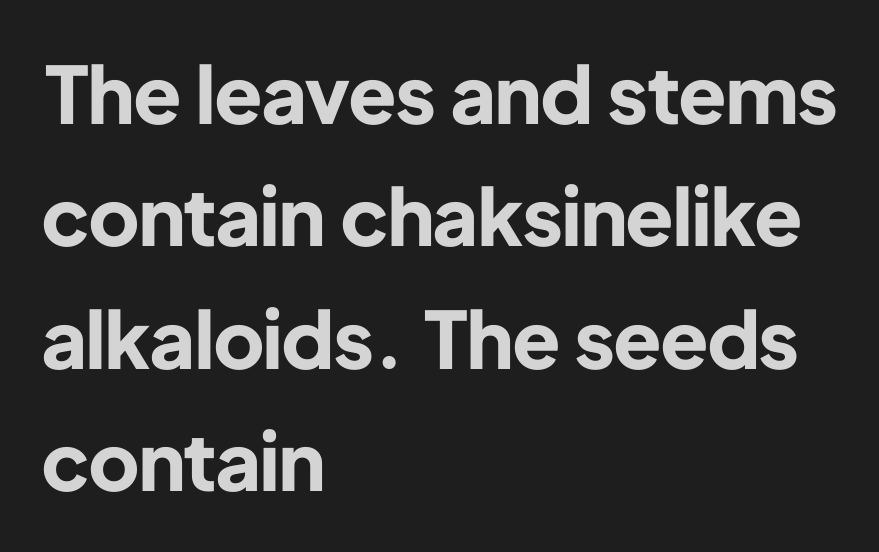
{"serif": "no", "italic": "no", "bold": "yes", "weight": "bold", "width": "normal", "stroke_contrast": "low", "x_height": "medium", "monospaced": "no", "underline": "no", "align": "left", "line_spacing": "normal", "line_spacing_ratio": 1.55, "letter_spacing": "normal", "letter_spacing_em": 0.0, "glyph_px": 79}
